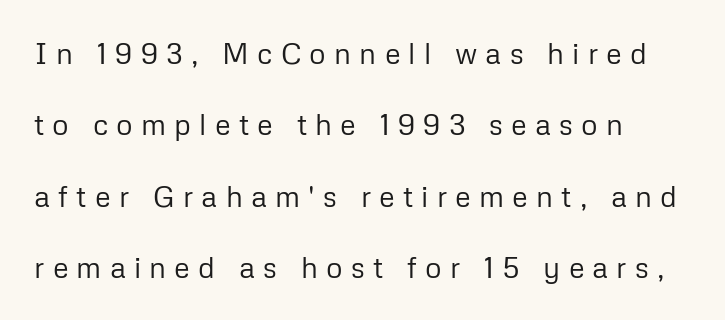
Q: Is the text bold? A: No.
Q: Is the text italic (slanted)? A: No, it is upright.
Q: Is the typeface a serif or a sans-serif typeface? A: Sans-serif.
Q: Is the text underlined? A: No.
Q: How is the paragraph aligned? A: Left-aligned.
Q: Is the spacing between letters normal or unusually wide? A: Unusually wide.
Q: Is the spacing between lines tight, normal or loose? A: Loose.
Q: Width (condensed, normal, or wide)? A: Normal.
Q: Stroke contrast? A: Low.
Q: x-height? A: Medium.
Q: Monospaced? A: No.
